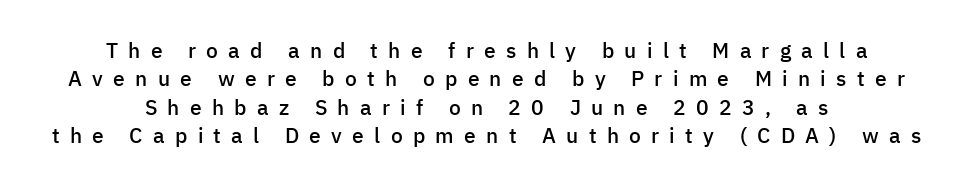
Bare-footed words on every line. Is there any slant? The stems are plumb. Typesetter's note: demi weight, one step under bold. Words appear elongated and porous because spacing is wide. Every row of glyphs is offset so its center matches the block's center.
